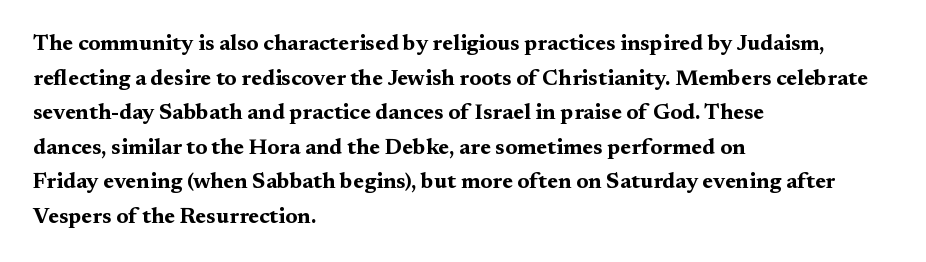
{"italic": "no", "bold": "yes", "underline": "no", "align": "left", "line_spacing": "normal", "line_spacing_ratio": 1.57, "letter_spacing": "normal", "letter_spacing_em": 0.0, "glyph_px": 22}
